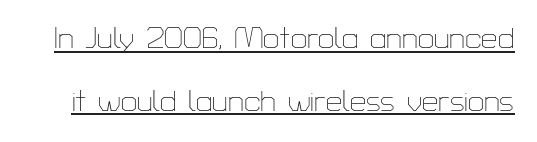
Characters follow at the spacing the type designer built in. The typeface chosen for these lines omits serifs. Whoever set this chose breathing room over compactness in the vertical rhythm. Notice how the stems are strictly vertical — no italics here. Stroke thickness stays within the range of a standard reading face or lighter.
